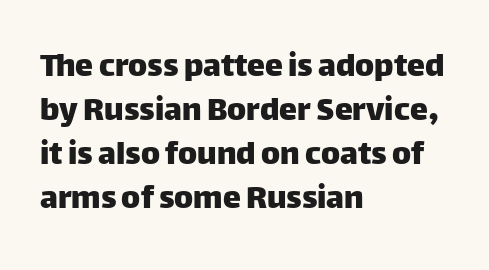
Q: Is the text italic (slanted)? A: No, it is upright.
Q: Is the typeface a serif or a sans-serif typeface? A: Sans-serif.
Q: Is the text underlined? A: No.
Q: How is the paragraph aligned? A: Left-aligned.
Q: Is the spacing between letters normal or unusually wide? A: Normal.
Q: Width (condensed, normal, or wide)? A: Normal.
Q: Stroke contrast? A: Low.
Q: x-height? A: Large.
Q: Monospaced? A: No.
